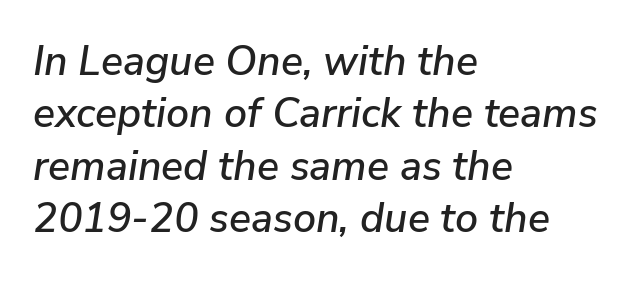
{"italic": "yes", "lean": "right", "slant_degrees": 9, "width": "normal", "stroke_contrast": "low", "x_height": "medium", "monospaced": "no", "underline": "no", "align": "left", "line_spacing": "normal", "line_spacing_ratio": 1.28, "letter_spacing": "normal", "letter_spacing_em": 0.0, "glyph_px": 41}
